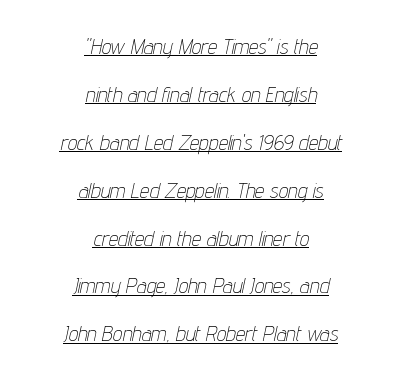
The image shows 21 px text type, italic (leaning right); set centered, loose line spacing (2.28x), normal letter spacing, underlined.
